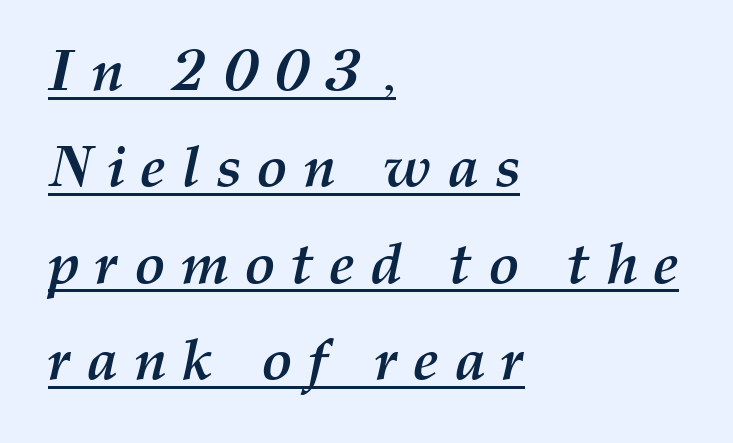
The image shows 58 px semibold type, italic (leaning right); set left-aligned, normal line spacing (1.66x), unusually wide letter spacing (+0.26 em), underlined; medium stroke contrast and a medium x-height.
